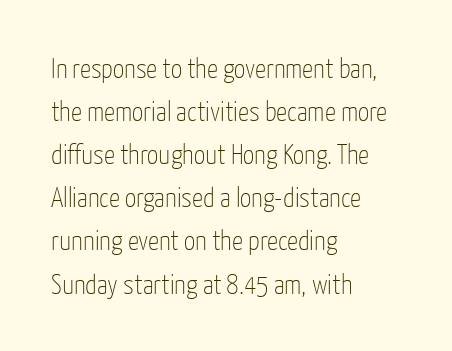
Unlike italic type, these characters show no tilt at all. Character widths vary here, with narrow letters taking less room than wide ones. The face used here is rendered with its standard letterfit. Heft: none added — not bold. The foot of each line stays bare and open. The rendering shows plain stroke endings on the letterforms — a sans-serif design.
